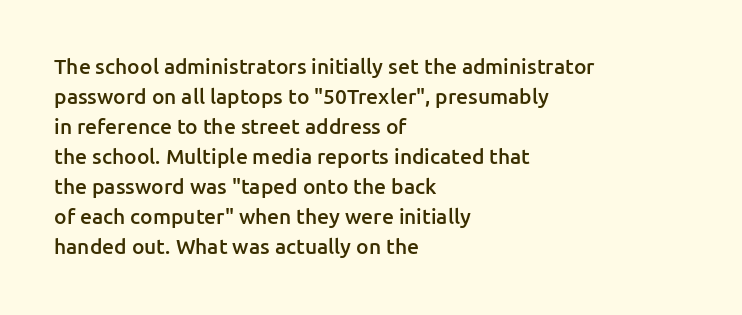
The image shows 21 px text type, upright; set left-aligned, normal line spacing (1.43x), normal letter spacing, not underlined.
